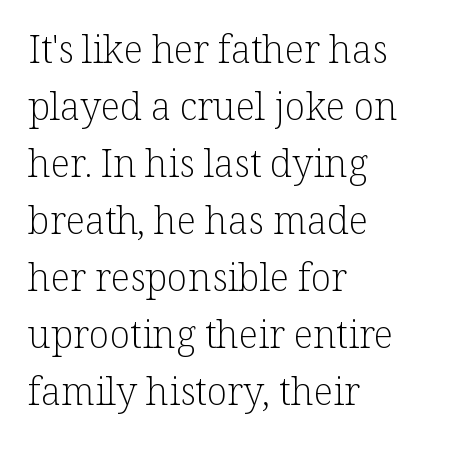
Letter spacing: default. Bare-footed words on every line. Character widths vary here, with narrow letters taking less room than wide ones. Where is the straight margin? On the left. Style check: upright.
